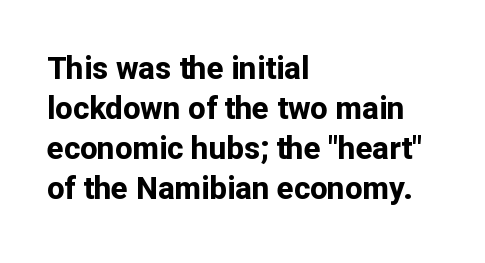
On the weight axis this lands at bold, roughly 700. What's the leading like? Ordinary, nothing unusual. Nope, no serifs anywhere on these letters. Casual observation: everything's shoved over to the left. Note the varied advance widths — an 'i' is clearly narrower than an 'm'. Clear beneath every line of the passage.
